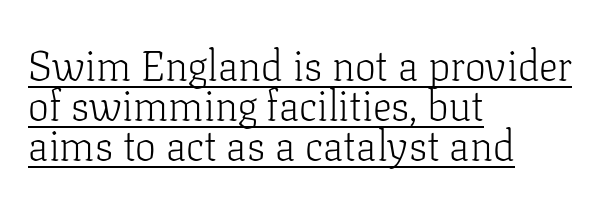
The image shows 42 px light serif type, upright; set left-aligned, tight line spacing (0.95x), normal letter spacing, underlined; low stroke contrast and a medium x-height.
